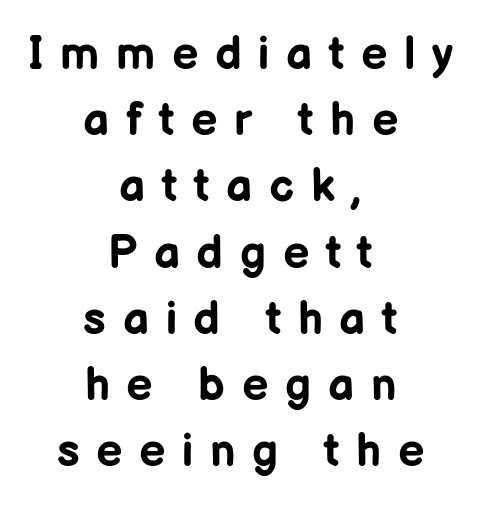
The horizontal fit of the characters is loose and conspicuously gappy. Has an underline been added? It has not. These lines are centered, leaving both edges ragged. The passage shown is typed in a proportional face where columns would drift. The glyphs have the mass of a bold cut.
